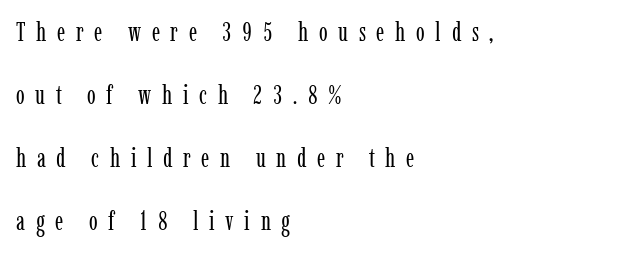
The typography opts for an upright posture over an oblique one. Line starts are locked; line ends wander. The gap between lines stays unmarked. There is plenty of visible air inserted between adjacent glyphs. This sample trades compactness for vertical openness between lines.
